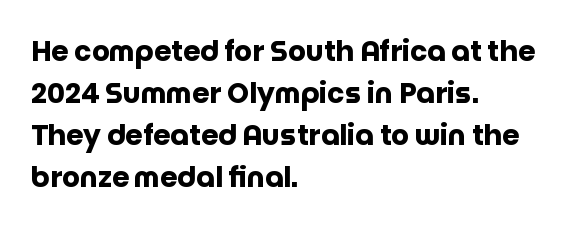
{"serif": "no", "italic": "no", "bold": "yes", "weight": "heavy", "width": "normal", "stroke_contrast": "low", "x_height": "large", "monospaced": "no", "underline": "no", "align": "left", "line_spacing": "normal", "line_spacing_ratio": 1.5, "letter_spacing": "normal", "letter_spacing_em": 0.0, "glyph_px": 28}
